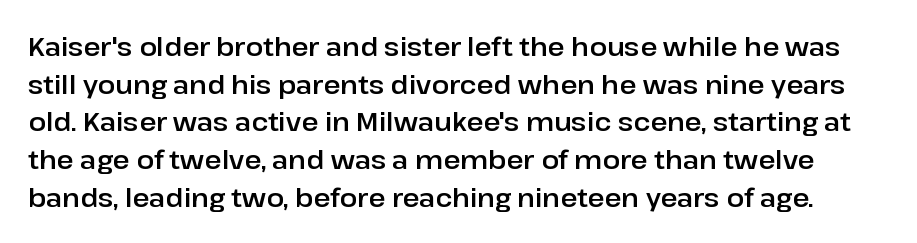
The passage shown has conventional tracking throughout. The leading is moderate, giving the passage an even texture. Upright lettering throughout. Nobody drew a line under any word here.
